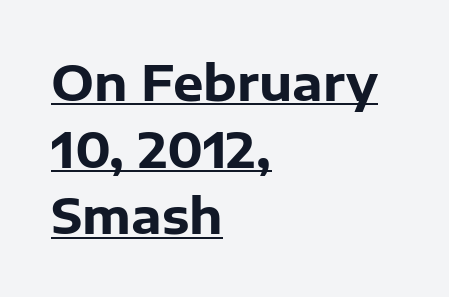
Q: Is the text bold? A: Yes.
Q: Is the text italic (slanted)? A: No, it is upright.
Q: Is the typeface a serif or a sans-serif typeface? A: Sans-serif.
Q: Is the text underlined? A: Yes.
Q: How is the paragraph aligned? A: Left-aligned.
Q: Is the spacing between letters normal or unusually wide? A: Normal.
Q: Is the spacing between lines tight, normal or loose? A: Normal.
Q: Width (condensed, normal, or wide)? A: Normal.
Q: Stroke contrast? A: Low.
Q: x-height? A: Medium.
Q: Monospaced? A: No.
